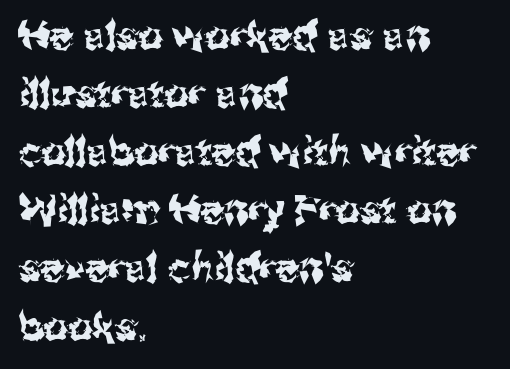
The image shows 39 px sans-serif type, upright; set left-aligned, normal line spacing (1.49x), normal letter spacing, not underlined; medium stroke contrast and a medium x-height.
